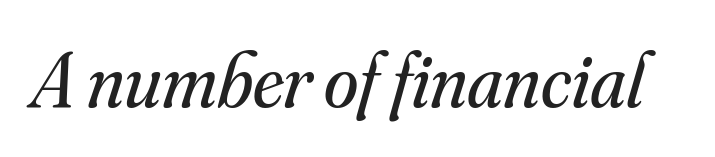
Q: Is the text bold? A: No.
Q: Is the text italic (slanted)? A: Yes, it leans right by about 16 degrees.
Q: Is the typeface a serif or a sans-serif typeface? A: Serif.
Q: Is the text underlined? A: No.
Q: Is the spacing between letters normal or unusually wide? A: Normal.
Q: Width (condensed, normal, or wide)? A: Normal.
Q: Stroke contrast? A: Medium.
Q: x-height? A: Small.
Q: Monospaced? A: No.
